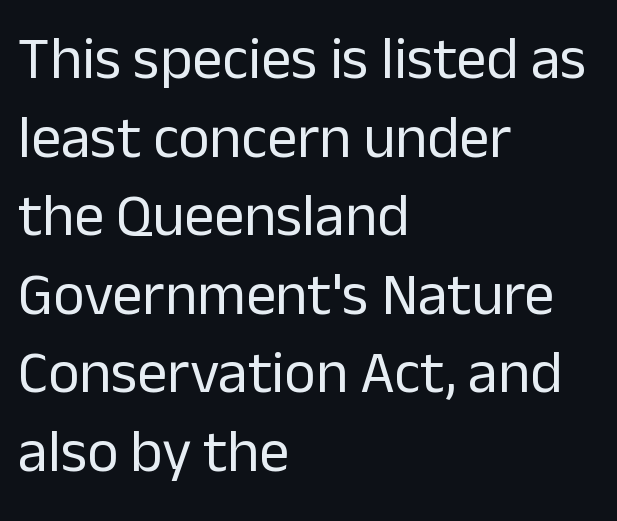
{"serif": "no", "italic": "no", "bold": "no", "weight": "regular", "width": "normal", "stroke_contrast": "low", "x_height": "medium", "monospaced": "no", "underline": "no", "align": "left", "line_spacing": "normal", "line_spacing_ratio": 1.31, "letter_spacing": "normal", "letter_spacing_em": 0.0, "glyph_px": 60}
